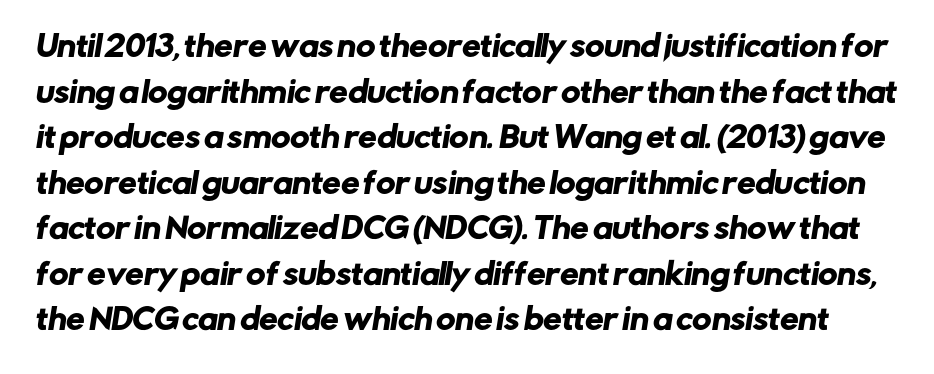
Q: Is the typeface a serif or a sans-serif typeface? A: Sans-serif.
Q: Is the text underlined? A: No.
Q: Is the spacing between letters normal or unusually wide? A: Normal.
Q: Is the spacing between lines tight, normal or loose? A: Normal.
Q: Width (condensed, normal, or wide)? A: Normal.
Q: Stroke contrast? A: Low.
Q: x-height? A: Medium.
Q: Monospaced? A: No.
